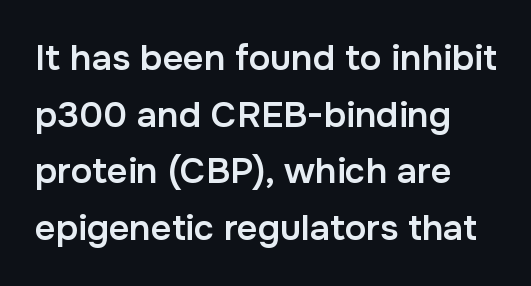
Q: Is the text bold? A: Semi-bold.
Q: Is the text italic (slanted)? A: No, it is upright.
Q: Is the typeface a serif or a sans-serif typeface? A: Sans-serif.
Q: Is the text underlined? A: No.
Q: Is the spacing between letters normal or unusually wide? A: Normal.
Q: Is the spacing between lines tight, normal or loose? A: Normal.
Q: Width (condensed, normal, or wide)? A: Normal.
Q: Stroke contrast? A: Low.
Q: x-height? A: Medium.
Q: Monospaced? A: No.
